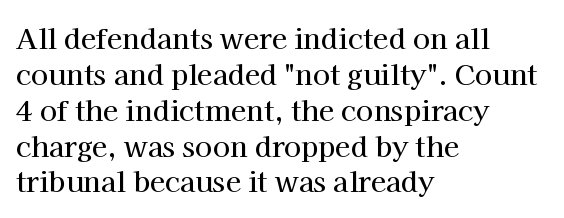
The image shows 28 px serif type, upright; set left-aligned, normal line spacing (1.28x), normal letter spacing, not underlined; high stroke contrast and a medium x-height.
